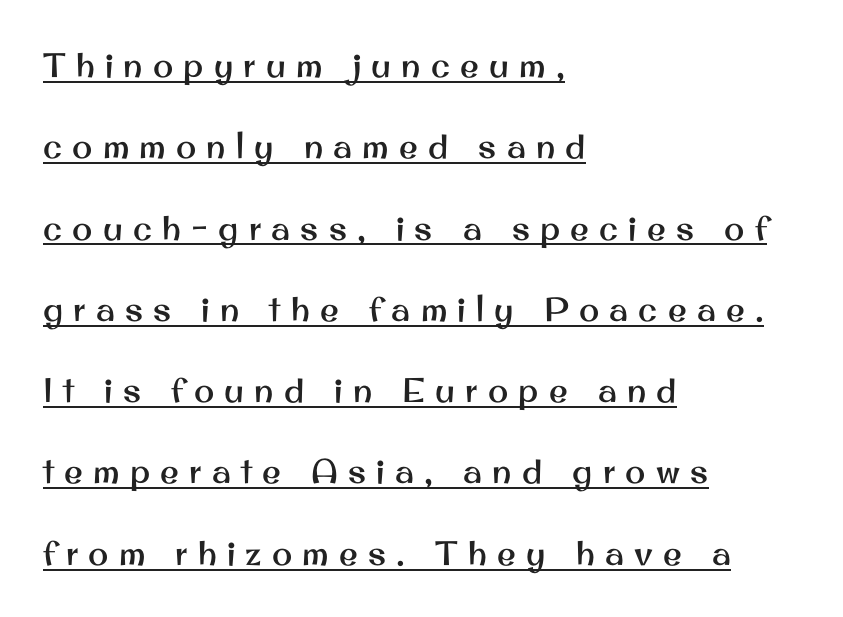
Q: Is the text italic (slanted)? A: No, it is upright.
Q: Is the typeface a serif or a sans-serif typeface? A: Sans-serif.
Q: Is the text underlined? A: Yes.
Q: How is the paragraph aligned? A: Left-aligned.
Q: Is the spacing between letters normal or unusually wide? A: Unusually wide.
Q: Is the spacing between lines tight, normal or loose? A: Loose.
Q: Width (condensed, normal, or wide)? A: Normal.
Q: Stroke contrast? A: Medium.
Q: x-height? A: Small.
Q: Monospaced? A: No.
